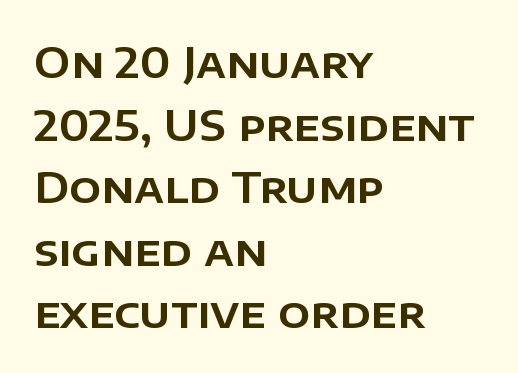
{"serif": "no", "italic": "no", "width": "normal", "stroke_contrast": "low", "x_height": "large", "monospaced": "no", "underline": "no", "align": "left", "line_spacing": "normal", "line_spacing_ratio": 1.49, "letter_spacing": "normal", "letter_spacing_em": 0.0, "glyph_px": 42}
